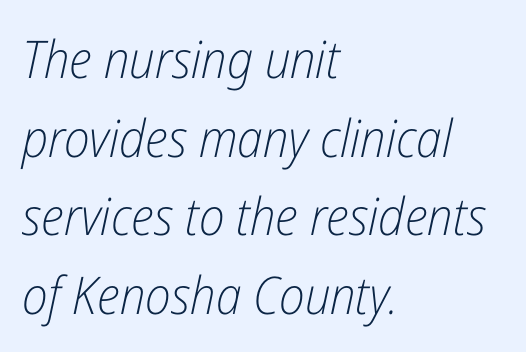
The image shows 52 px light, condensed type, italic (leaning right); set left-aligned, normal line spacing (1.51x), normal letter spacing, not underlined; low stroke contrast and a medium x-height.
